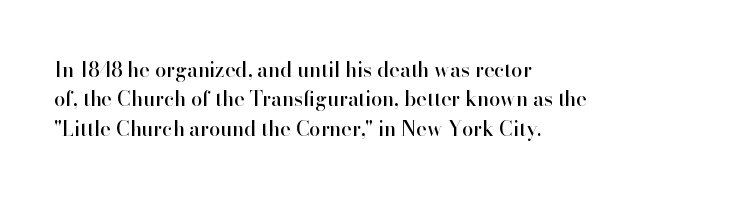
Notice how the passage keeps a crisp vertical edge on the left only. The space directly below the letters is spotless. The designer left line spacing at the default. Honestly, the letter spacing is just normal — you wouldn't notice it. Posture: vertical.
